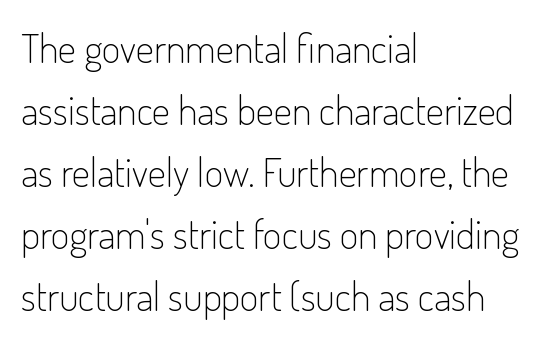
{"serif": "no", "italic": "no", "bold": "no", "weight": "light", "width": "condensed", "stroke_contrast": "low", "x_height": "small", "monospaced": "no", "underline": "no", "align": "left", "line_spacing": "normal", "line_spacing_ratio": 1.55, "letter_spacing": "normal", "letter_spacing_em": 0.0, "glyph_px": 40}
